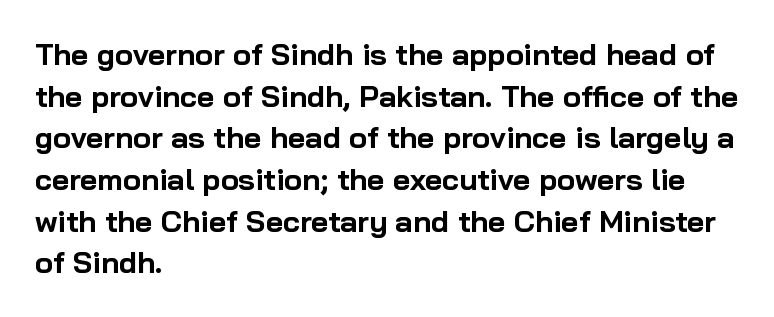
Q: Is the text bold? A: Yes.
Q: Is the text italic (slanted)? A: No, it is upright.
Q: Is the typeface a serif or a sans-serif typeface? A: Sans-serif.
Q: Is the text underlined? A: No.
Q: How is the paragraph aligned? A: Left-aligned.
Q: Is the spacing between letters normal or unusually wide? A: Normal.
Q: Is the spacing between lines tight, normal or loose? A: Normal.
Q: Width (condensed, normal, or wide)? A: Normal.
Q: Stroke contrast? A: Low.
Q: x-height? A: Medium.
Q: Monospaced? A: No.
